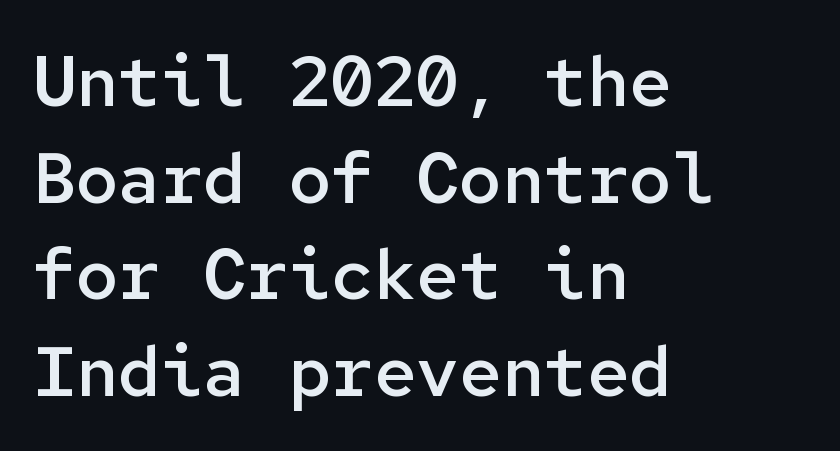
{"serif": "no", "italic": "no", "bold": "semi", "weight": "semibold", "width": "normal", "stroke_contrast": "low", "x_height": "medium", "monospaced": "yes", "underline": "no", "align": "left", "line_spacing": "normal", "line_spacing_ratio": 1.36, "letter_spacing": "normal", "letter_spacing_em": 0.0, "glyph_px": 71}
